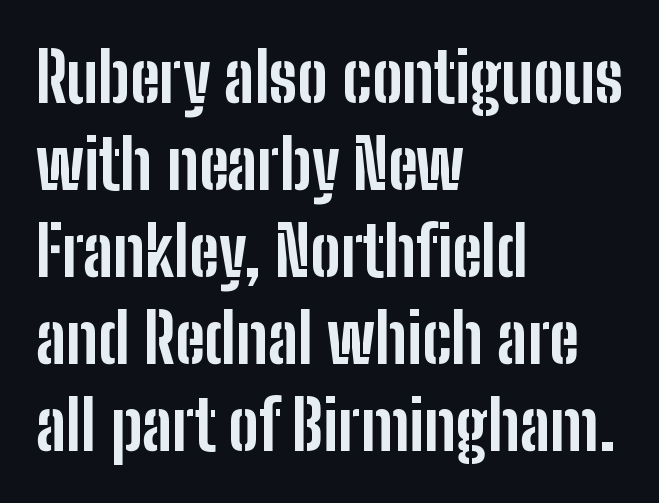
The image shows 68 px bold, condensed sans-serif type, upright; set left-aligned, normal line spacing (1.28x), normal letter spacing, not underlined; low stroke contrast and a medium x-height.
